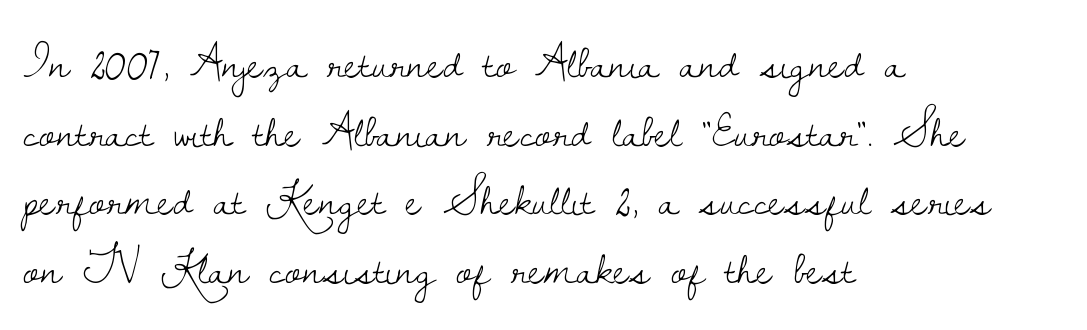
Leftover space on each line is placed entirely after the last word. Character widths vary here, with narrow letters taking less room than wide ones. The area under the type is left untouched.
